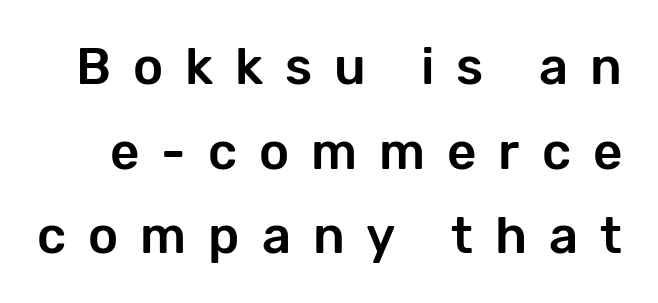
The image shows 51 px sans-serif type, upright; set normal line spacing (1.66x), unusually wide letter spacing (+0.43 em), not underlined; low stroke contrast and a medium x-height.
